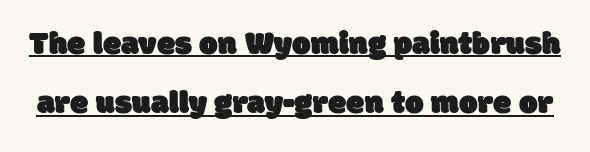
The image shows 33 px sans-serif type; set line spacing 1.79x, normal letter spacing, underlined; low stroke contrast and a large x-height.
